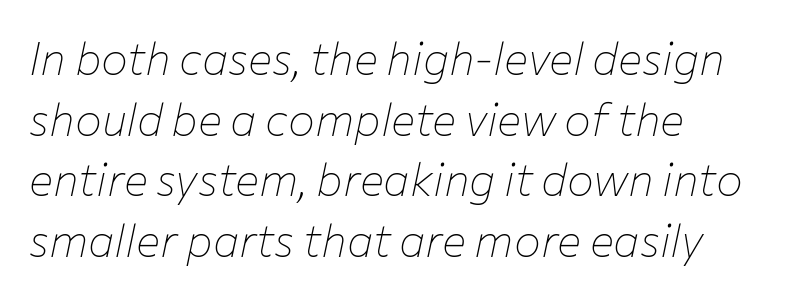
The image shows 45 px thin type, italic (leaning right); set left-aligned, normal line spacing (1.35x), normal letter spacing, not underlined; low stroke contrast and a medium x-height.
